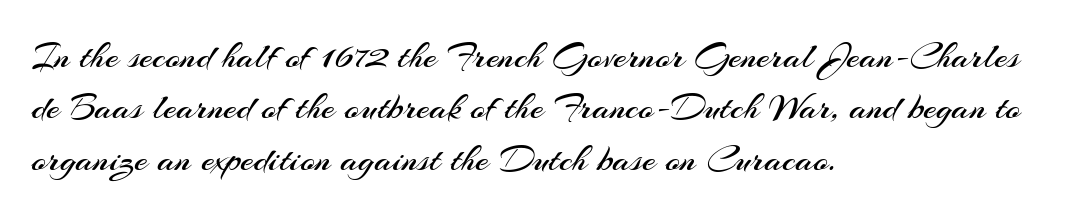
The image shows 38 px regular-weight sans-serif type; set left-aligned, normal line spacing (1.35x), normal letter spacing, not underlined; medium stroke contrast and a small x-height.
